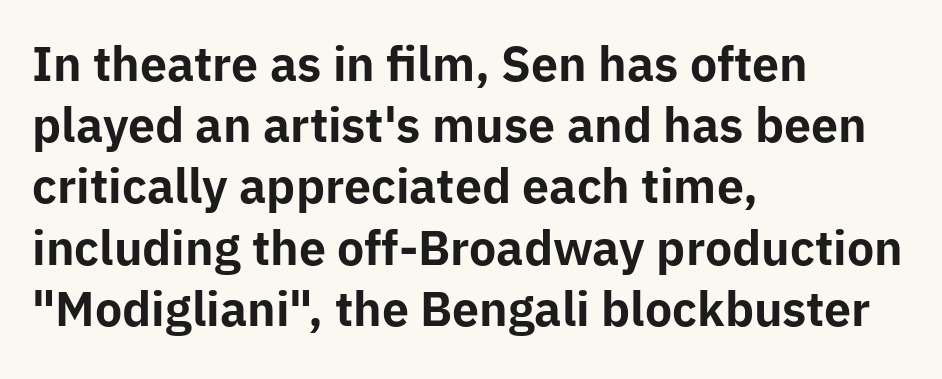
Q: Is the text bold? A: Yes.
Q: Is the text italic (slanted)? A: No, it is upright.
Q: Is the typeface a serif or a sans-serif typeface? A: Sans-serif.
Q: Is the text underlined? A: No.
Q: How is the paragraph aligned? A: Left-aligned.
Q: Is the spacing between letters normal or unusually wide? A: Normal.
Q: Is the spacing between lines tight, normal or loose? A: Normal.
Q: Width (condensed, normal, or wide)? A: Normal.
Q: Stroke contrast? A: Low.
Q: x-height? A: Medium.
Q: Monospaced? A: No.
